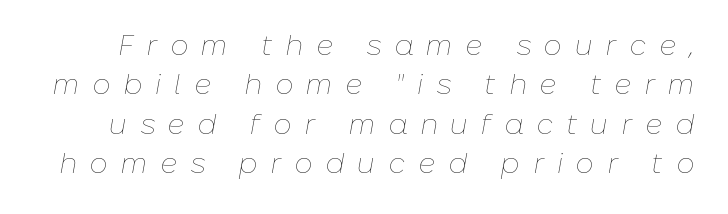
Q: Is the text bold? A: No.
Q: Is the text italic (slanted)? A: Yes, it leans right by about 10 degrees.
Q: Is the text underlined? A: No.
Q: Is the spacing between letters normal or unusually wide? A: Unusually wide.
Q: Is the spacing between lines tight, normal or loose? A: Normal.
Q: Width (condensed, normal, or wide)? A: Normal.
Q: Stroke contrast? A: Low.
Q: x-height? A: Medium.
Q: Monospaced? A: No.
